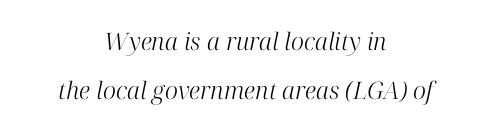
{"italic": "yes", "lean": "right", "slant_degrees": 12, "bold": "no", "underline": "no", "align": "center", "line_spacing": "loose", "line_spacing_ratio": 2.06, "letter_spacing": "normal", "letter_spacing_em": 0.0, "glyph_px": 24}
